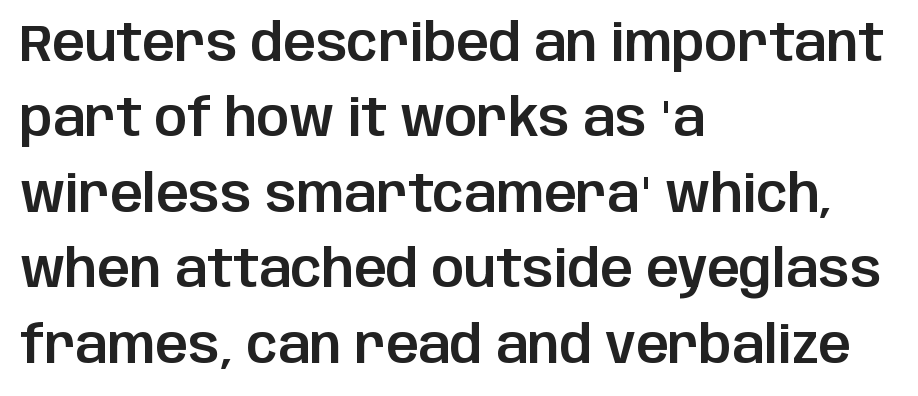
Rows of type keep a routine distance in the vertical direction. Posture: vertical. Decoration check: the copy has no underline. This sample has the flowing, uneven cadence of proportional lettering. Every row of glyphs begins at an identical x-position on the left. The tracking reads as untouched default to a designer's eye.
